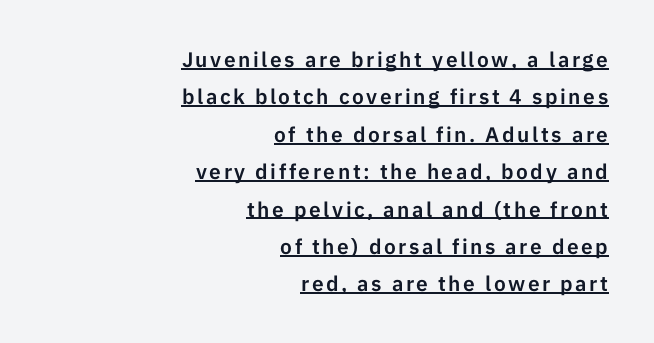
{"italic": "no", "underline": "yes", "align": "right", "line_spacing_ratio": 1.78, "glyph_px": 21}
